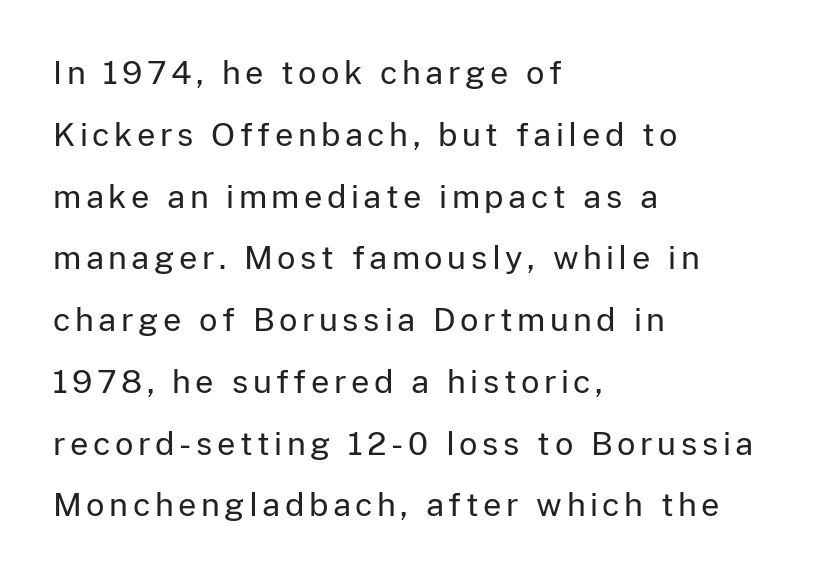
{"serif": "no", "italic": "no", "bold": "no", "weight": "regular", "width": "normal", "stroke_contrast": "low", "x_height": "medium", "monospaced": "no", "underline": "no", "align": "left", "line_spacing": "loose", "line_spacing_ratio": 1.93, "glyph_px": 32}
